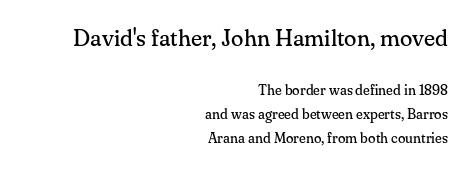
The image shows 23 px text type, upright; set right-aligned, line spacing 1.72x, normal letter spacing, not underlined; the first (top) block is 1.64x larger.
